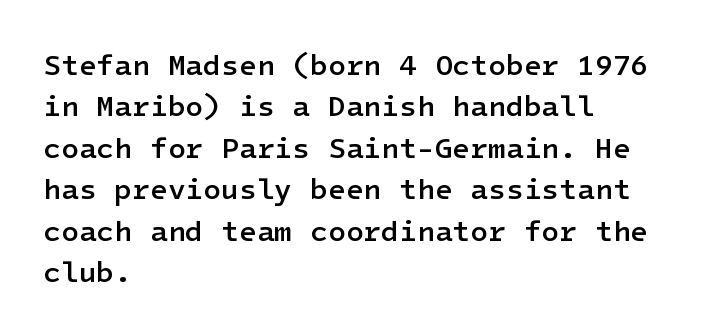
The image shows 29 px semibold sans-serif type, upright; set left-aligned, normal line spacing (1.43x), normal letter spacing, not underlined; low stroke contrast and a medium x-height.
